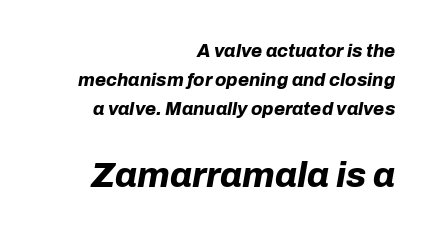
Q: Is the text bold? A: Yes.
Q: Is the text italic (slanted)? A: Yes, it leans right by about 10 degrees.
Q: Is the text underlined? A: No.
Q: How is the paragraph aligned? A: Right-aligned.
Q: Is the spacing between letters normal or unusually wide? A: Normal.
Q: Is the spacing between lines tight, normal or loose? A: Normal.
Q: Which block of text is set in a larger size, the first (top) or the second (bottom)? A: The second (bottom) one.
Q: Width (condensed, normal, or wide)? A: Normal.
Q: Stroke contrast? A: Low.
Q: x-height? A: Medium.
Q: Monospaced? A: No.
